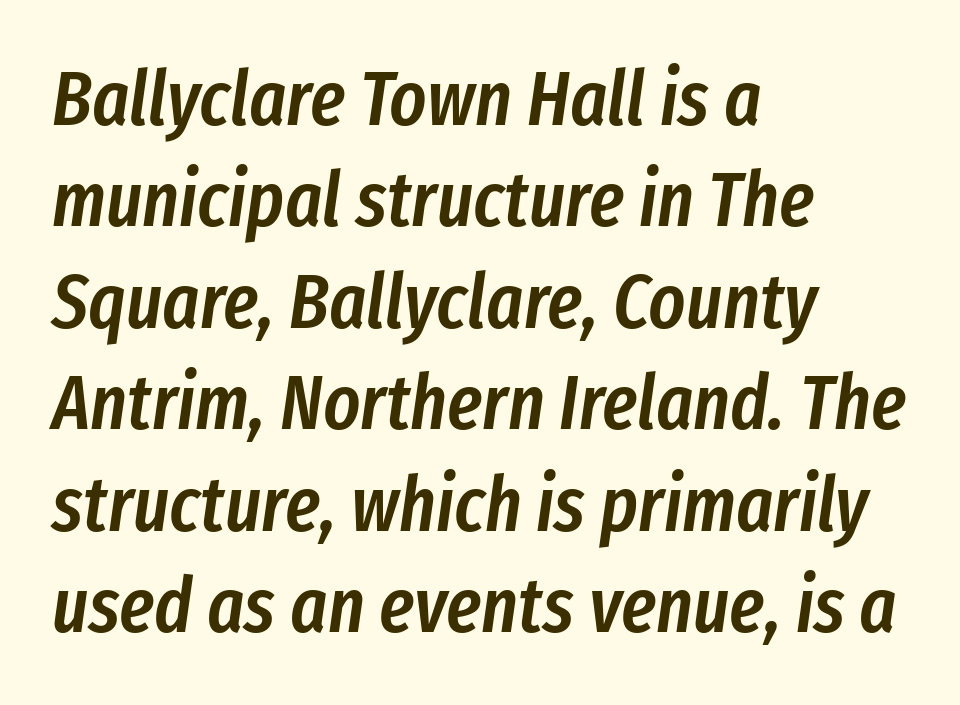
Q: Is the text bold? A: Semi-bold.
Q: Is the text italic (slanted)? A: Yes, it leans right by about 8 degrees.
Q: Is the text underlined? A: No.
Q: How is the paragraph aligned? A: Left-aligned.
Q: Is the spacing between letters normal or unusually wide? A: Normal.
Q: Is the spacing between lines tight, normal or loose? A: Normal.
Q: Width (condensed, normal, or wide)? A: Condensed.
Q: Stroke contrast? A: Low.
Q: x-height? A: Medium.
Q: Monospaced? A: No.
